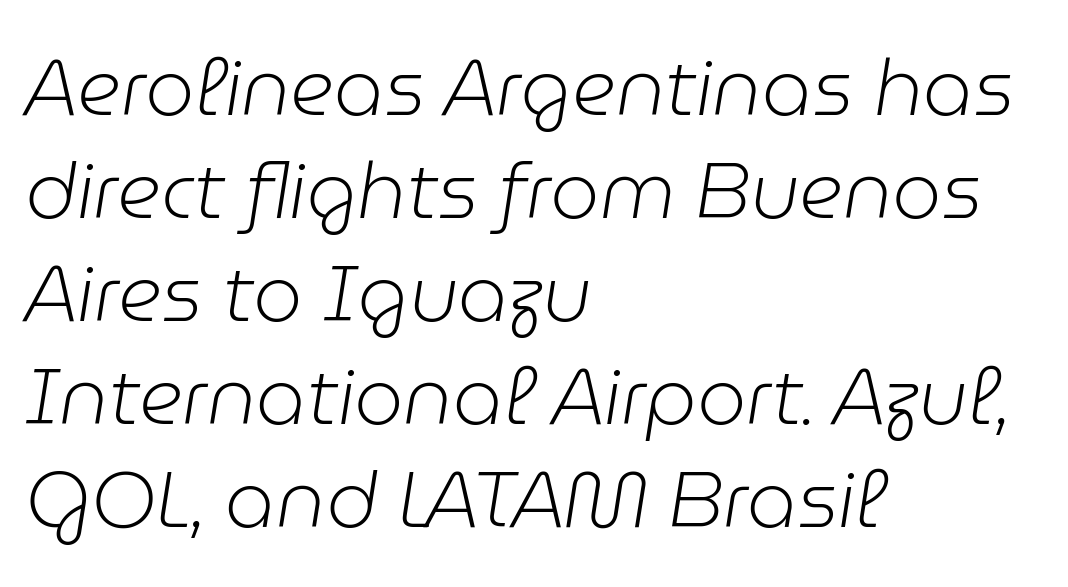
The words here are not underlined. Characters follow at the spacing the type designer built in. Leading matches the norm, producing a regular column. The typography opts for an oblique posture over an upright one. You could not count columns in this text — the font is proportionally spaced.
